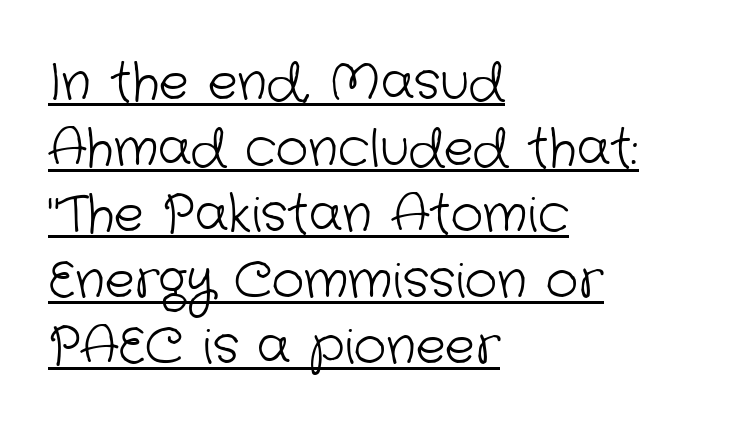
Q: Is the text bold? A: No.
Q: Is the typeface a serif or a sans-serif typeface? A: Sans-serif.
Q: Is the text underlined? A: Yes.
Q: How is the paragraph aligned? A: Left-aligned.
Q: Is the spacing between letters normal or unusually wide? A: Normal.
Q: Is the spacing between lines tight, normal or loose? A: Normal.
Q: Width (condensed, normal, or wide)? A: Normal.
Q: Stroke contrast? A: Low.
Q: x-height? A: Medium.
Q: Monospaced? A: No.
